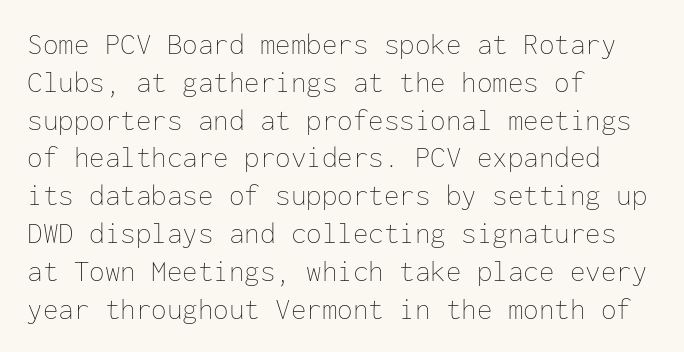
Q: Is the text bold? A: No.
Q: Is the text italic (slanted)? A: No, it is upright.
Q: Is the text underlined? A: No.
Q: How is the paragraph aligned? A: Left-aligned.
Q: Is the spacing between letters normal or unusually wide? A: Normal.
Q: Width (condensed, normal, or wide)? A: Normal.
Q: Stroke contrast? A: Low.
Q: x-height? A: Medium.
Q: Monospaced? A: Yes.
